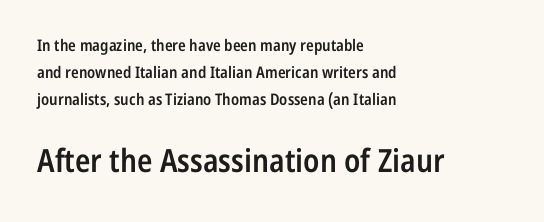
Q: Is the text bold? A: Semi-bold.
Q: Is the text italic (slanted)? A: No, it is upright.
Q: Is the typeface a serif or a sans-serif typeface? A: Sans-serif.
Q: Is the text underlined? A: No.
Q: How is the paragraph aligned? A: Left-aligned.
Q: Is the spacing between letters normal or unusually wide? A: Normal.
Q: Is the spacing between lines tight, normal or loose? A: Normal.
Q: Which block of text is set in a larger size, the first (top) or the second (bottom)? A: The second (bottom) one.
Q: Width (condensed, normal, or wide)? A: Condensed.
Q: Stroke contrast? A: Low.
Q: x-height? A: Medium.
Q: Monospaced? A: No.
